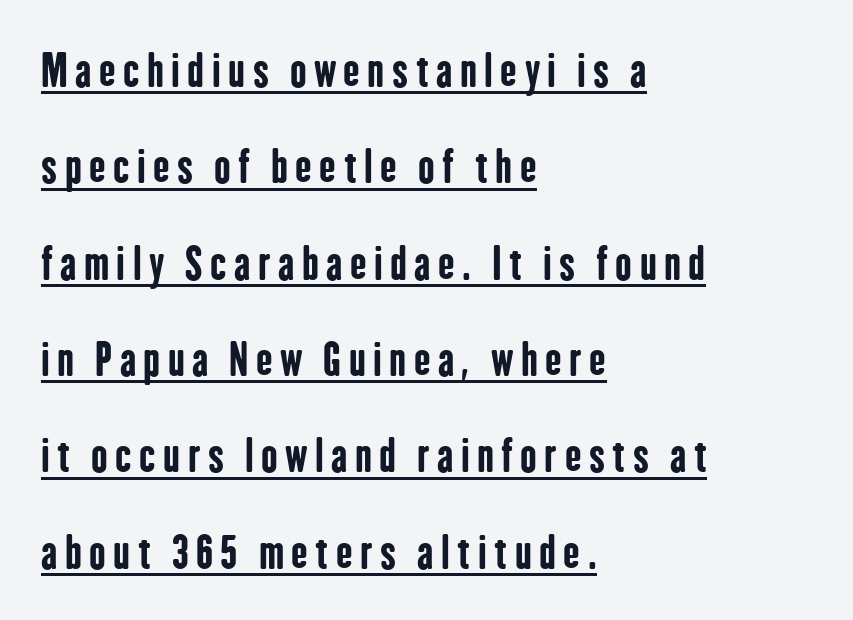
{"serif": "no", "italic": "no", "bold": "yes", "weight": "bold", "width": "condensed", "stroke_contrast": "low", "x_height": "medium", "monospaced": "no", "underline": "yes", "align": "left", "line_spacing": "loose", "line_spacing_ratio": 2.19, "glyph_px": 44}
